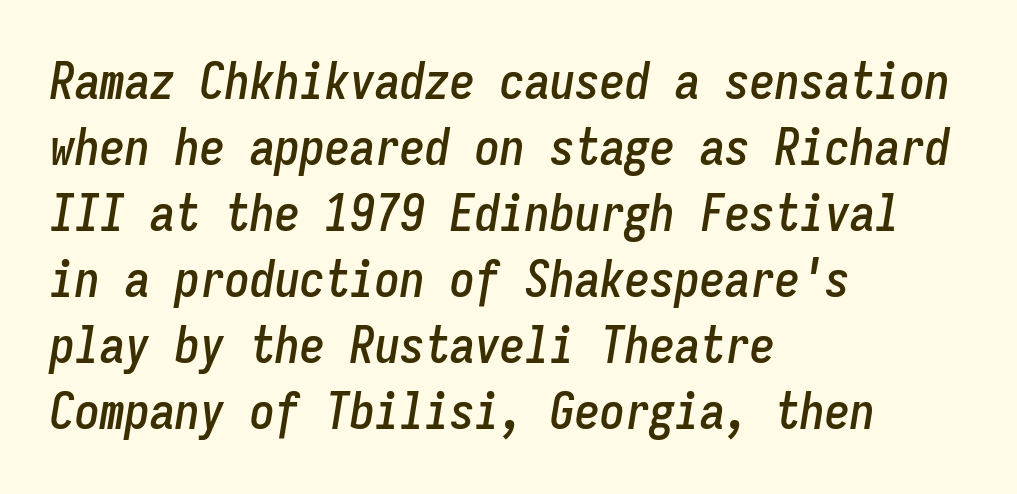
The image shows 50 px condensed type, italic (leaning right), monospaced; set left-aligned, normal line spacing (1.32x), normal letter spacing, not underlined; low stroke contrast and a medium x-height.
